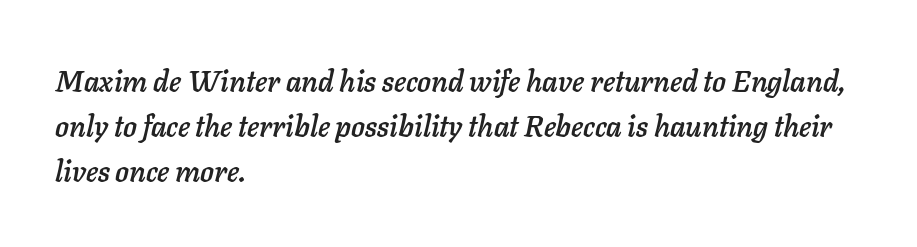
Q: Is the text italic (slanted)? A: Yes, it leans right by about 11 degrees.
Q: Is the text underlined? A: No.
Q: How is the paragraph aligned? A: Left-aligned.
Q: Is the spacing between letters normal or unusually wide? A: Normal.
Q: Is the spacing between lines tight, normal or loose? A: Normal.
Q: Width (condensed, normal, or wide)? A: Normal.
Q: Stroke contrast? A: Low.
Q: x-height? A: Medium.
Q: Monospaced? A: No.
